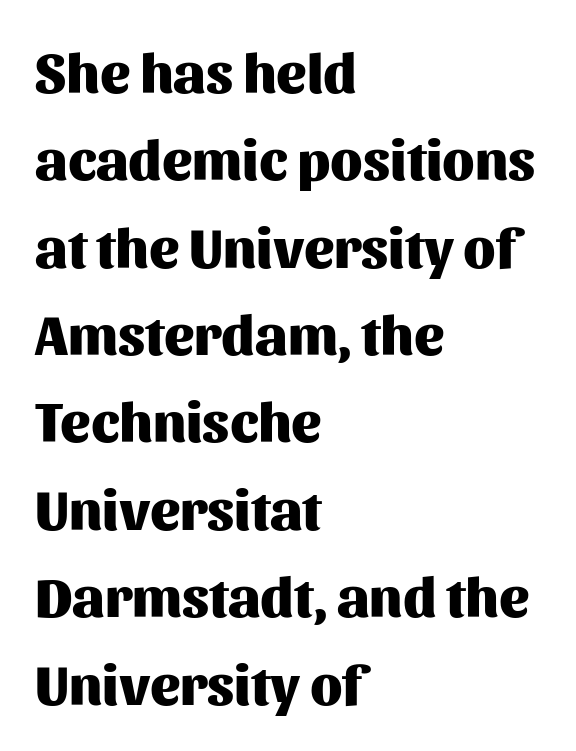
I'd call this a sans setting — the letters go barefoot. The baseline area is clear. These lines were composed using upright roman letters. These lines keep a tight, regular rhythm from letter to letter. The passage shown is typed in a proportional face where columns would drift. The rendering uses a moderate line-height, typical for paragraphs.
